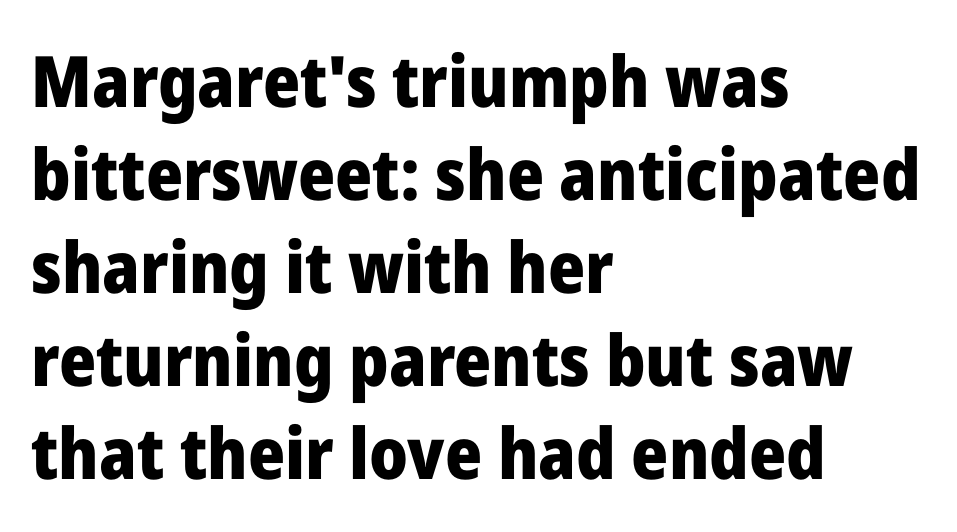
Every stem runs plumb, perpendicular to the baseline. Character widths vary here, with narrow letters taking less room than wide ones. What weight is shown? A full bold with thick strokes. Line beginnings align vertically; line endings do not. The rows are spaced the way most documents space them. These lines are composed in type without serifs.
